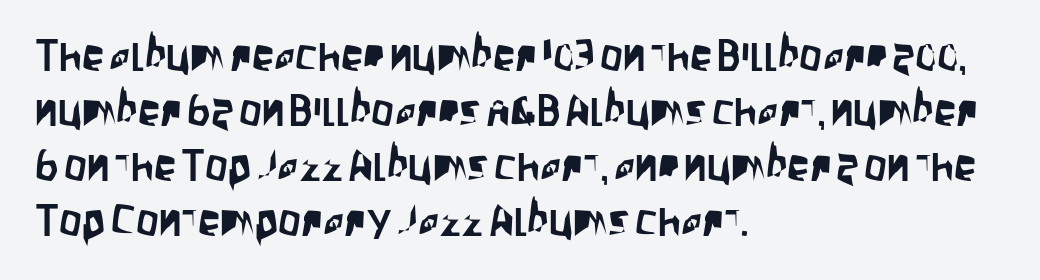
{"serif": "no", "italic": "no", "width": "condensed", "stroke_contrast": "low", "x_height": "large", "monospaced": "no", "underline": "no", "align": "left", "line_spacing_ratio": 1.22, "letter_spacing": "normal", "letter_spacing_em": 0.0, "glyph_px": 45}
